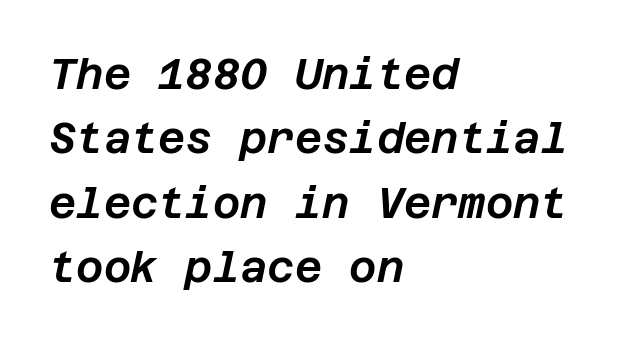
{"italic": "yes", "lean": "right", "slant_degrees": 12, "width": "normal", "stroke_contrast": "low", "x_height": "large", "underline": "no", "align": "left", "line_spacing": "normal", "line_spacing_ratio": 1.53, "letter_spacing": "normal", "letter_spacing_em": 0.0, "glyph_px": 42}
